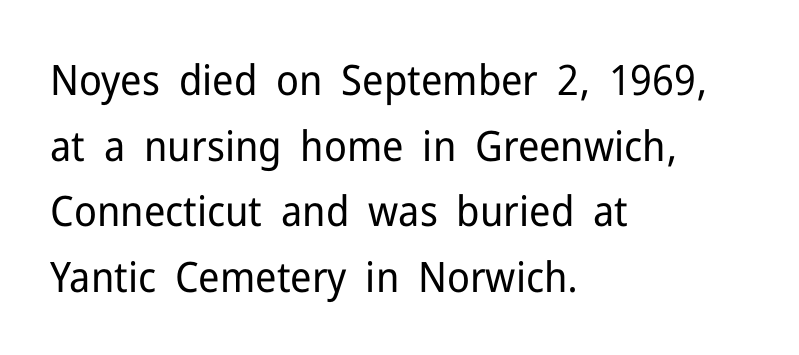
Q: Is the text bold? A: No.
Q: Is the text italic (slanted)? A: No, it is upright.
Q: Is the typeface a serif or a sans-serif typeface? A: Sans-serif.
Q: Is the text underlined? A: No.
Q: How is the paragraph aligned? A: Left-aligned.
Q: Is the spacing between letters normal or unusually wide? A: Normal.
Q: Is the spacing between lines tight, normal or loose? A: Normal.
Q: Width (condensed, normal, or wide)? A: Normal.
Q: Stroke contrast? A: Low.
Q: x-height? A: Medium.
Q: Monospaced? A: No.
